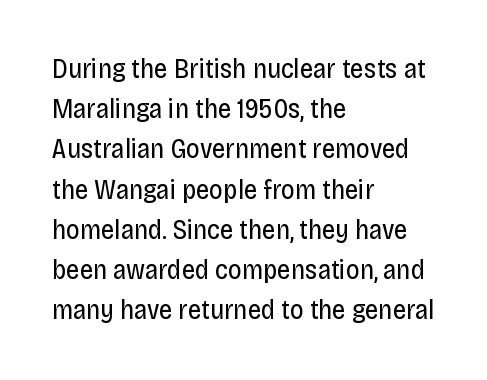
{"italic": "no", "bold": "no", "underline": "no", "align": "left", "line_spacing": "normal", "line_spacing_ratio": 1.49, "letter_spacing": "normal", "letter_spacing_em": 0.0, "glyph_px": 27}
